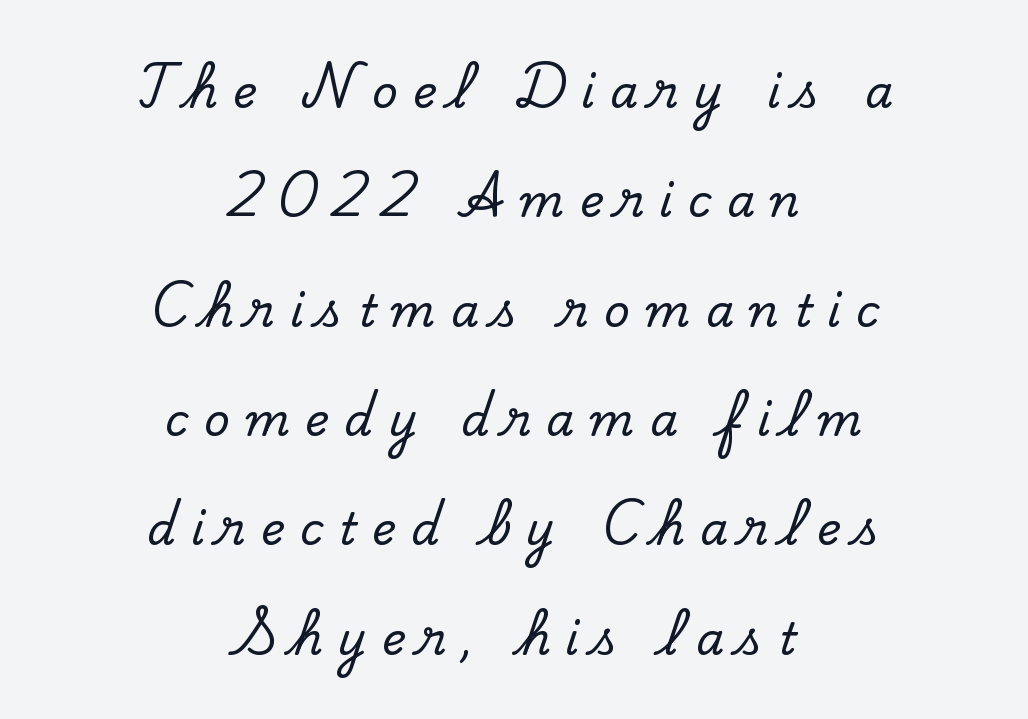
{"serif": "yes", "width": "normal", "stroke_contrast": "low", "x_height": "small", "monospaced": "no", "underline": "no", "align": "center", "line_spacing": "loose", "line_spacing_ratio": 2.43, "letter_spacing": "wide", "letter_spacing_em": 0.34, "glyph_px": 45}
